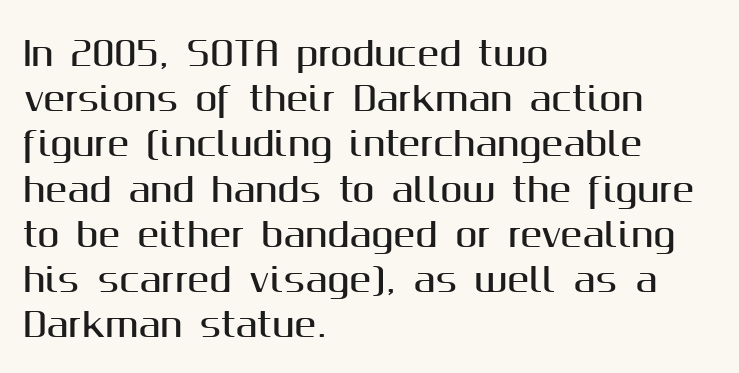
{"serif": "no", "italic": "no", "width": "normal", "stroke_contrast": "medium", "x_height": "medium", "monospaced": "no", "underline": "no", "align": "left", "line_spacing": "normal", "line_spacing_ratio": 1.37, "letter_spacing": "normal", "letter_spacing_em": 0.0, "glyph_px": 33}
